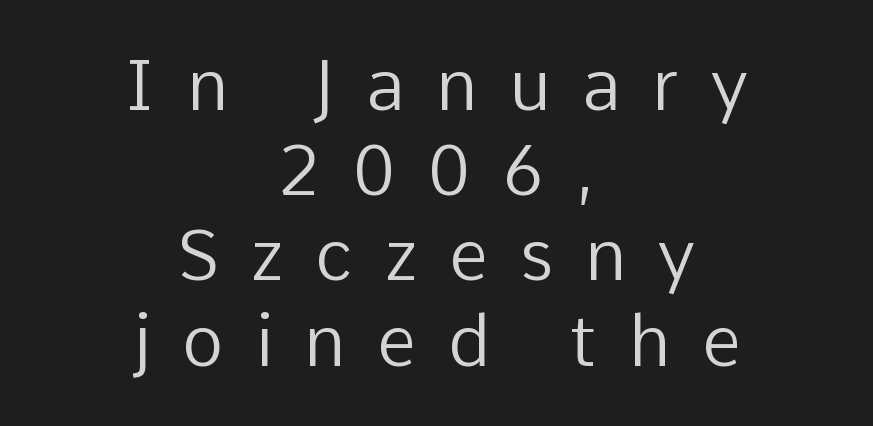
No word sits above an underline. This is roman type, the default non-slanted kind. Bold? No — there's no thickening of the strokes. Tracking value appears strongly positive — letters spread wide. Compared with a flush-left layout, this one balances lines on the center instead. Proportional: the letters do not fall into vertical columns.
